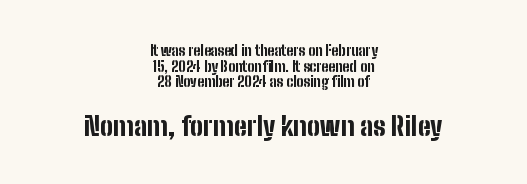
The image shows 26 px bold type, upright; set centered, tight line spacing (1.12x), normal letter spacing, not underlined; the second (bottom) block is 1.86x larger.
